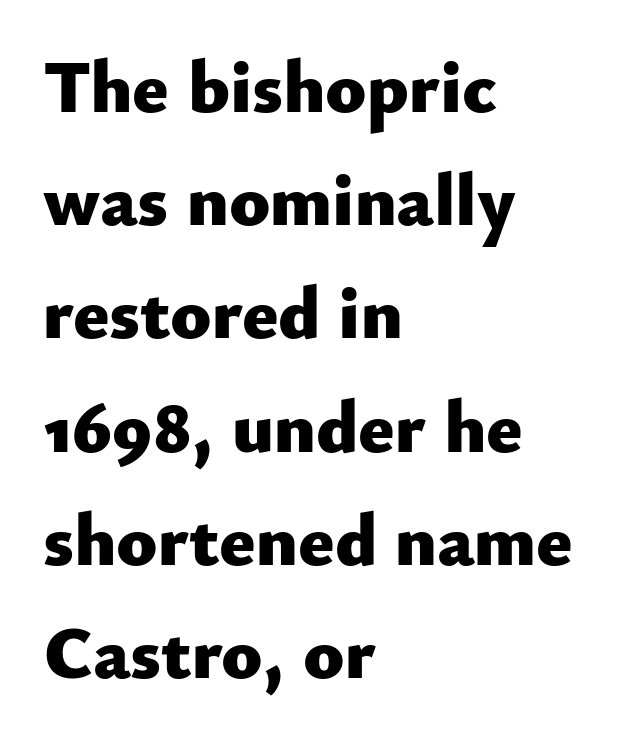
The image shows 75 px heavy sans-serif type, upright; set left-aligned, normal line spacing (1.51x), normal letter spacing, not underlined; low stroke contrast and a small x-height.
